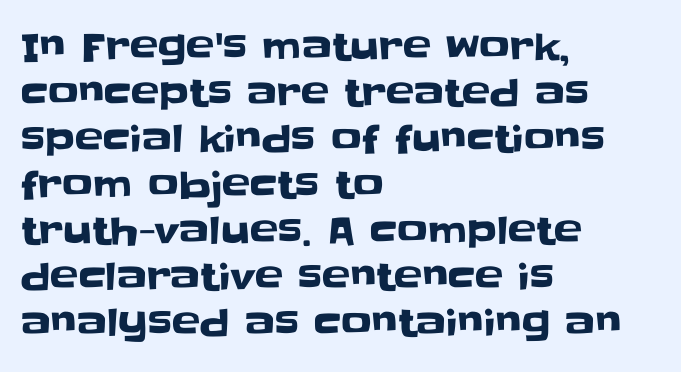
Is this a fixed-width face? No — the glyphs have proportional, varying widths. The characters display no serif detailing; their extremities are plain. Here the glyphs are tracked normally, forming tight word shapes. Italic? Not at all — the glyphs are vertical.
